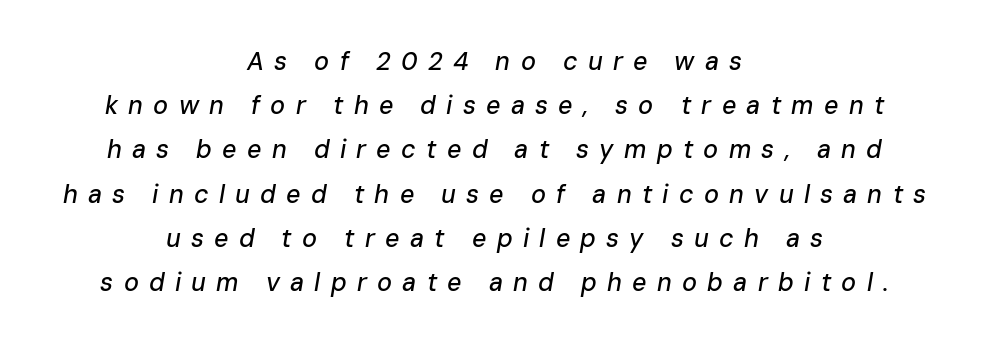
{"italic": "yes", "lean": "right", "slant_degrees": 10, "underline": "no", "align": "center", "line_spacing_ratio": 1.77, "letter_spacing": "wide", "letter_spacing_em": 0.41, "glyph_px": 25}
